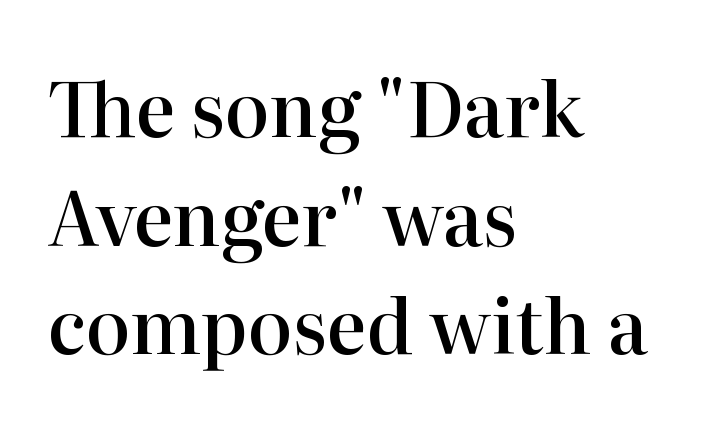
Q: Is the text bold? A: Semi-bold.
Q: Is the text italic (slanted)? A: No, it is upright.
Q: Is the typeface a serif or a sans-serif typeface? A: Serif.
Q: Is the text underlined? A: No.
Q: How is the paragraph aligned? A: Left-aligned.
Q: Is the spacing between letters normal or unusually wide? A: Normal.
Q: Is the spacing between lines tight, normal or loose? A: Normal.
Q: Width (condensed, normal, or wide)? A: Normal.
Q: Stroke contrast? A: High.
Q: x-height? A: Medium.
Q: Monospaced? A: No.
